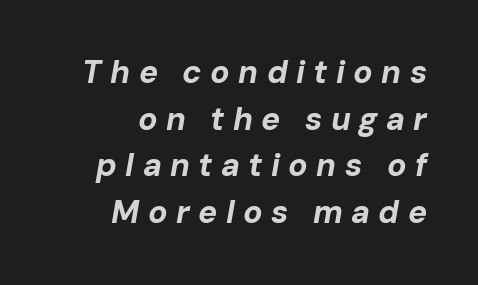
{"italic": "yes", "lean": "right", "slant_degrees": 10, "bold": "yes", "weight": "bold", "width": "normal", "stroke_contrast": "low", "x_height": "medium", "monospaced": "no", "underline": "no", "align": "right", "line_spacing": "normal", "line_spacing_ratio": 1.46, "letter_spacing": "wide", "letter_spacing_em": 0.26, "glyph_px": 32}
